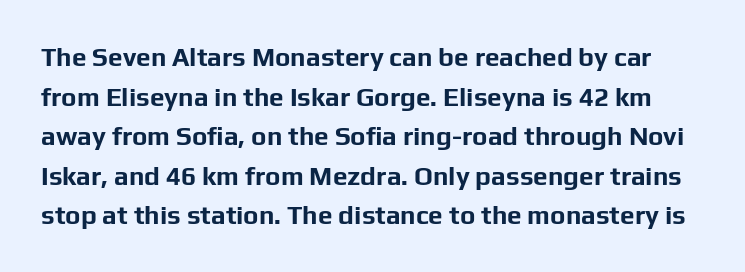
Q: Is the text bold? A: Yes.
Q: Is the text italic (slanted)? A: No, it is upright.
Q: Is the text underlined? A: No.
Q: Is the spacing between letters normal or unusually wide? A: Normal.
Q: Is the spacing between lines tight, normal or loose? A: Normal.
